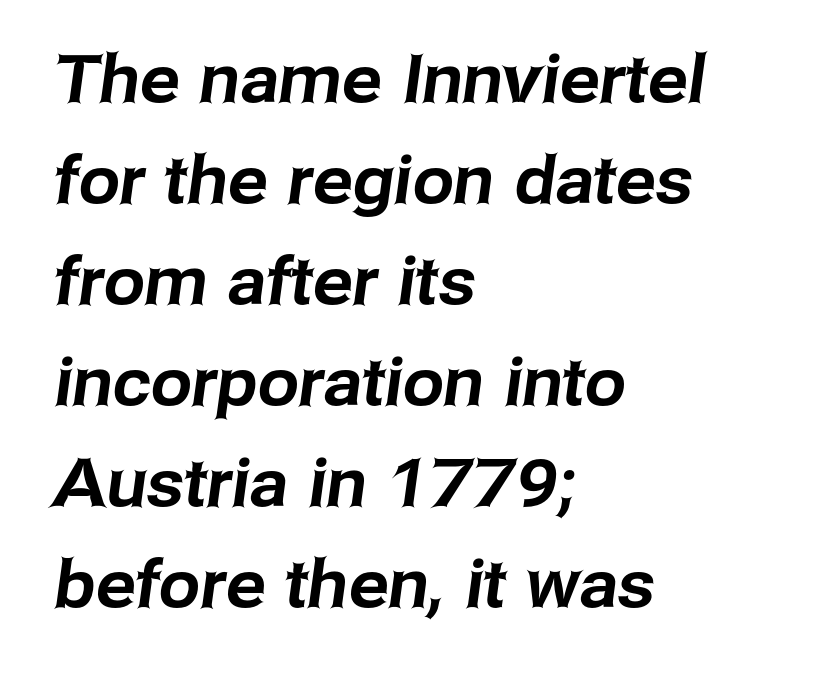
The image shows 66 px sans-serif type; set left-aligned, normal line spacing (1.53x), normal letter spacing, not underlined; low stroke contrast and a medium x-height.
